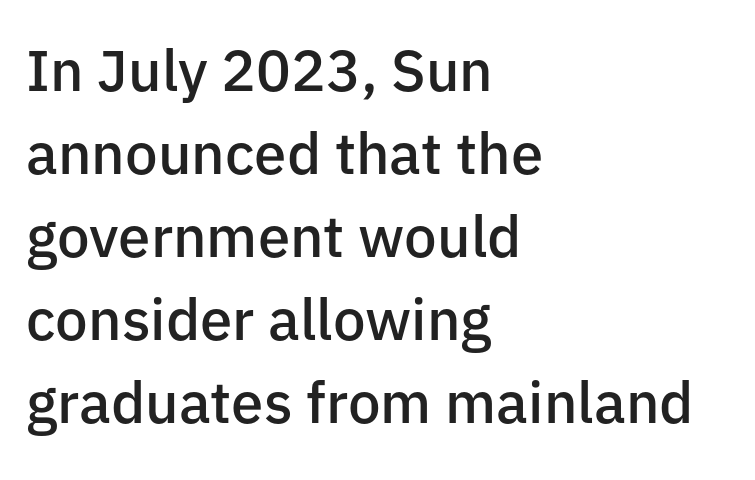
If you drew a ruler down the left edge, every line would touch it. The rendering uses natural spacing where letterforms have individual widths. The passage shown is not underscored anywhere. Regular leading. A typesetter would label this face a sans. Quick note: not italic, upright.
